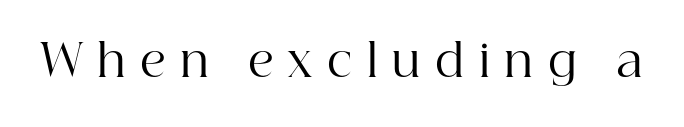
Vertical strokes here are truly vertical. Each letter's strokes conclude with small projecting serifs. Ink coverage per letter is moderate at most. The line texture is sparse and dotted thanks to wide tracking. Each row of text sits above clean, open space. Do the characters align in a grid? No, the font is proportional.
